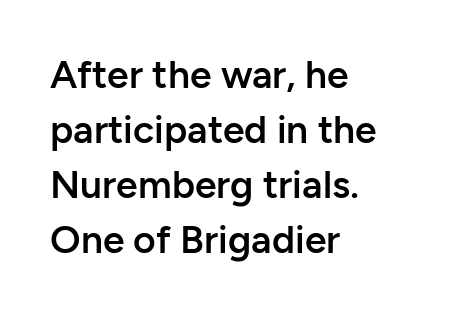
Q: Is the text bold? A: Semi-bold.
Q: Is the text italic (slanted)? A: No, it is upright.
Q: Is the typeface a serif or a sans-serif typeface? A: Sans-serif.
Q: Is the text underlined? A: No.
Q: How is the paragraph aligned? A: Left-aligned.
Q: Is the spacing between letters normal or unusually wide? A: Normal.
Q: Is the spacing between lines tight, normal or loose? A: Normal.
Q: Width (condensed, normal, or wide)? A: Normal.
Q: Stroke contrast? A: Low.
Q: x-height? A: Medium.
Q: Monospaced? A: No.
